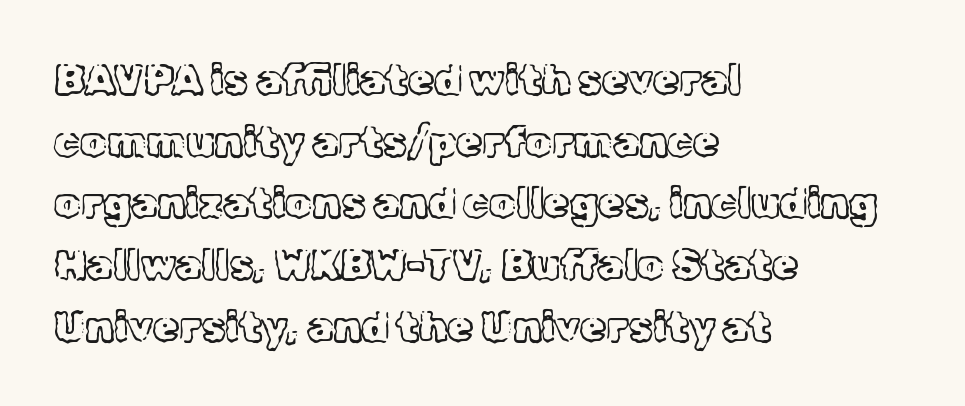
The image shows 42 px light serif type, upright; set left-aligned, normal line spacing (1.47x), normal letter spacing, not underlined; a medium x-height.
